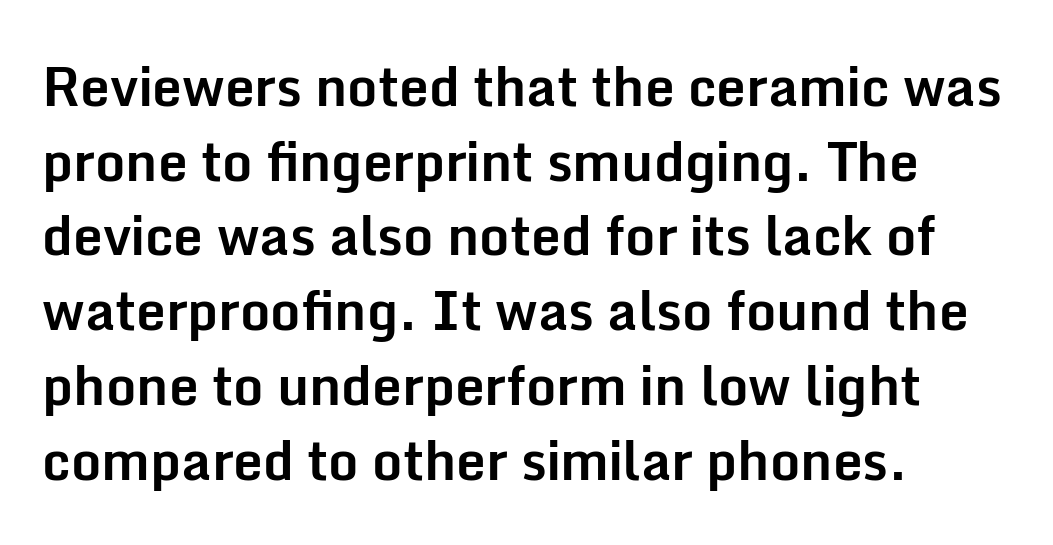
The image shows 53 px bold sans-serif type, upright; set left-aligned, normal line spacing (1.41x), normal letter spacing, not underlined; low stroke contrast and a medium x-height.
